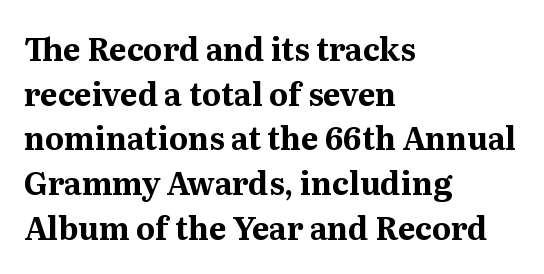
The axis of the letterforms is exactly vertical. Is there much room between lines? A standard amount, neither cramped nor airy. Varying glyph widths throughout — classic text-font behaviour. This rendering employs a face with finishing strokes, i.e., a serif. The rendering uses a bold face; every stroke is thick and dark. The foot of each line stays bare and open.
